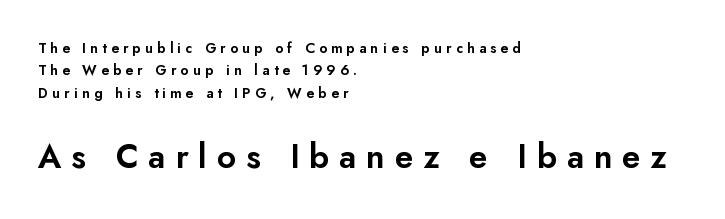
The letters are spread apart with noticeably loose tracking. The typeface chosen for these lines omits serifs. Which of the two is more prominent by size? The second, at the bottom. When letters stand straight like this, we call the style roman or upright. The lines are quadded left. Anything drawn beneath the words? Only blank space.
